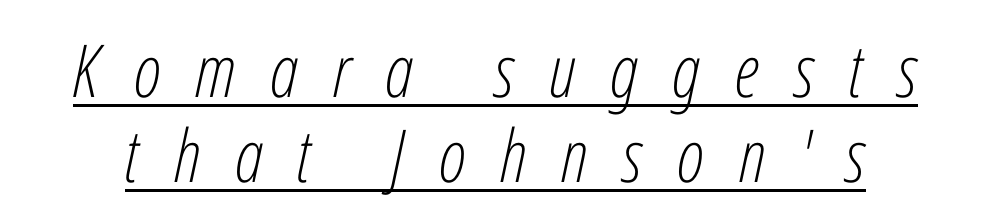
Q: Is the text bold? A: No.
Q: Is the text italic (slanted)? A: Yes, it leans right by about 12 degrees.
Q: Is the text underlined? A: Yes.
Q: Is the spacing between letters normal or unusually wide? A: Unusually wide.
Q: Width (condensed, normal, or wide)? A: Condensed.
Q: Stroke contrast? A: Low.
Q: x-height? A: Medium.
Q: Monospaced? A: No.
